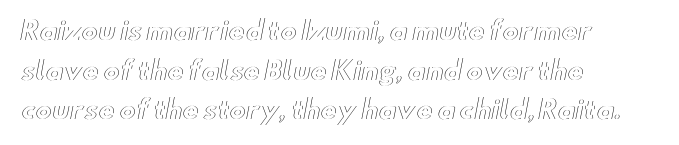
The image shows 25 px text type; set left-aligned, normal line spacing (1.59x), normal letter spacing, not underlined.
